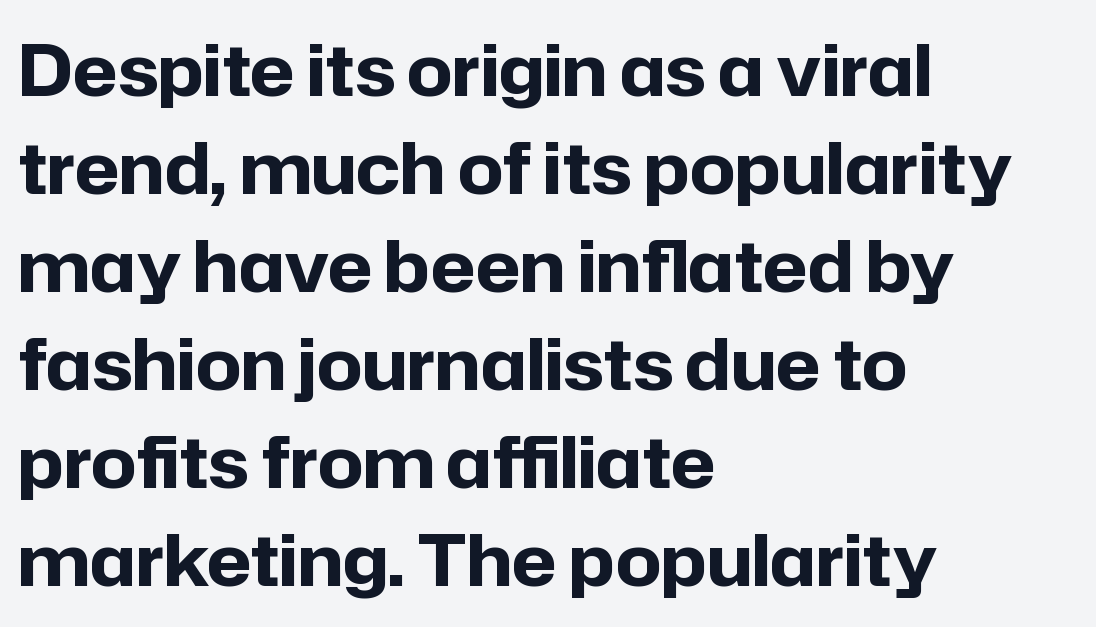
The image shows 71 px bold sans-serif type, upright; set left-aligned, normal line spacing (1.38x), normal letter spacing, not underlined; low stroke contrast and a medium x-height.
